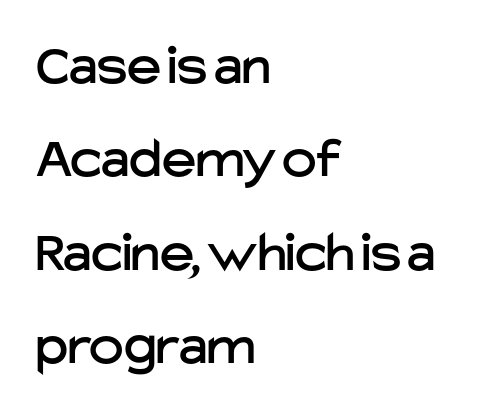
Q: Is the text italic (slanted)? A: No, it is upright.
Q: Is the typeface a serif or a sans-serif typeface? A: Sans-serif.
Q: Is the text underlined? A: No.
Q: How is the paragraph aligned? A: Left-aligned.
Q: Is the spacing between letters normal or unusually wide? A: Normal.
Q: Is the spacing between lines tight, normal or loose? A: Normal.
Q: Width (condensed, normal, or wide)? A: Normal.
Q: Stroke contrast? A: Low.
Q: x-height? A: Medium.
Q: Monospaced? A: No.
